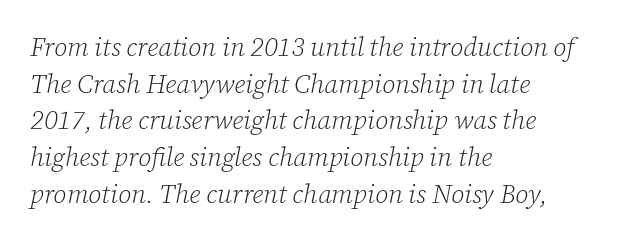
{"italic": "yes", "lean": "right", "slant_degrees": 12, "bold": "no", "underline": "no", "align": "left", "line_spacing": "normal", "line_spacing_ratio": 1.41, "letter_spacing": "normal", "letter_spacing_em": 0.0, "glyph_px": 26}
